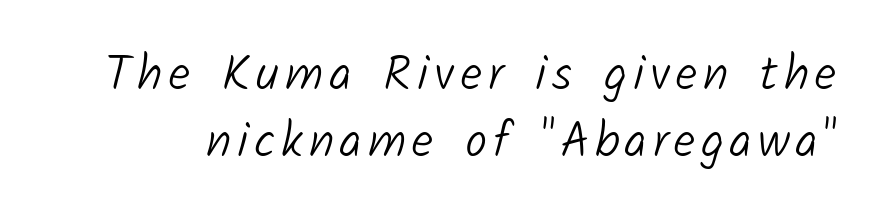
Q: Is the text bold? A: No.
Q: Is the typeface a serif or a sans-serif typeface? A: Sans-serif.
Q: Is the text underlined? A: No.
Q: Is the spacing between lines tight, normal or loose? A: Normal.
Q: Width (condensed, normal, or wide)? A: Normal.
Q: Stroke contrast? A: Low.
Q: x-height? A: Medium.
Q: Monospaced? A: No.
